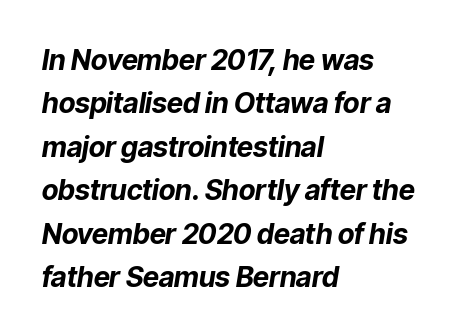
{"italic": "yes", "lean": "right", "slant_degrees": 9, "bold": "yes", "weight": "bold", "width": "normal", "stroke_contrast": "low", "x_height": "medium", "monospaced": "no", "underline": "no", "align": "left", "line_spacing": "normal", "line_spacing_ratio": 1.55, "letter_spacing": "normal", "letter_spacing_em": 0.0, "glyph_px": 28}
